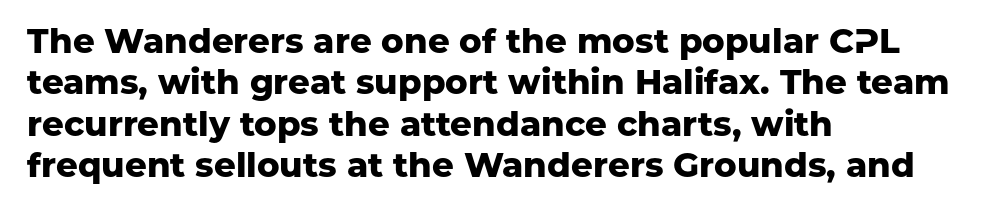
{"serif": "no", "italic": "no", "bold": "yes", "weight": "heavy", "width": "normal", "stroke_contrast": "low", "x_height": "medium", "monospaced": "no", "underline": "no", "align": "left", "line_spacing_ratio": 1.22, "letter_spacing": "normal", "letter_spacing_em": 0.0, "glyph_px": 34}
